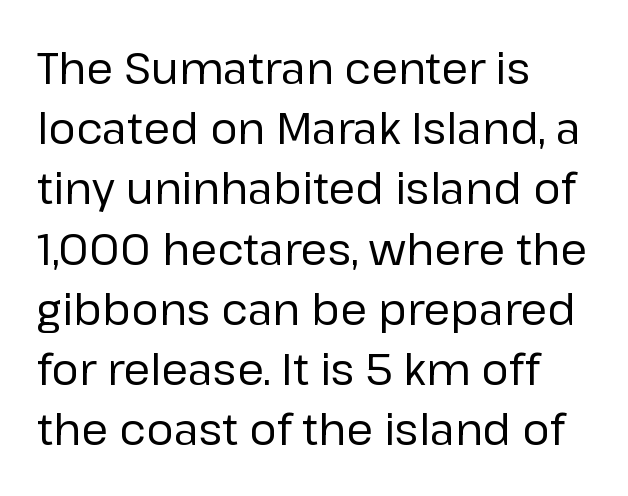
Q: Is the text bold? A: No.
Q: Is the text italic (slanted)? A: No, it is upright.
Q: Is the typeface a serif or a sans-serif typeface? A: Sans-serif.
Q: Is the text underlined? A: No.
Q: How is the paragraph aligned? A: Left-aligned.
Q: Is the spacing between letters normal or unusually wide? A: Normal.
Q: Is the spacing between lines tight, normal or loose? A: Normal.
Q: Width (condensed, normal, or wide)? A: Normal.
Q: Stroke contrast? A: Low.
Q: x-height? A: Medium.
Q: Monospaced? A: No.
